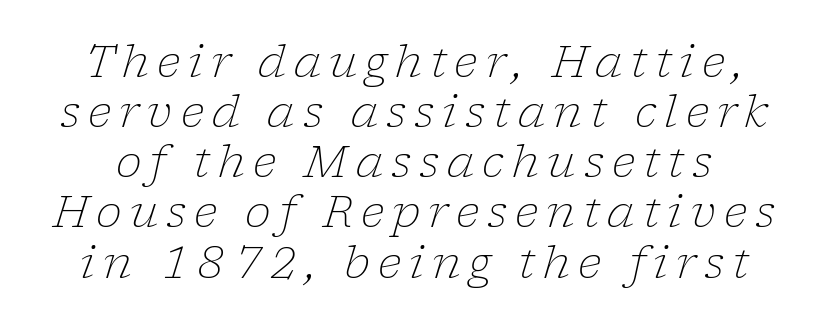
The vertical gap from one line to the next is small. Old-style or modern, the face here clearly has serifs. Anything drawn beneath the words? Only blank space. The rendering uses natural spacing where letterforms have individual widths. The strokes are not fattened; the text isn't bold. Emphasis-style slanted type is in use.
